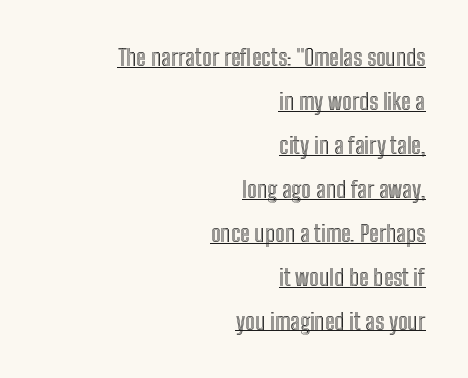
The image shows 23 px text type, upright; set right-aligned, loose line spacing (1.91x), normal letter spacing, underlined.
